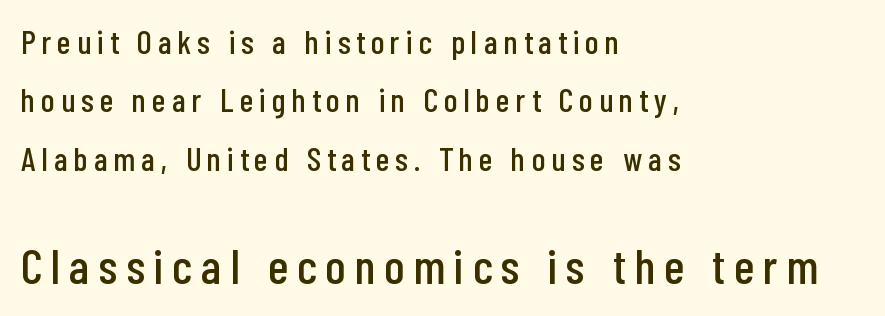
The image shows 49 px condensed sans-serif type, upright; set left-aligned, line spacing 1.77x, not underlined; the second (bottom) block is 1.48x larger; low stroke contrast and a medium x-height.
